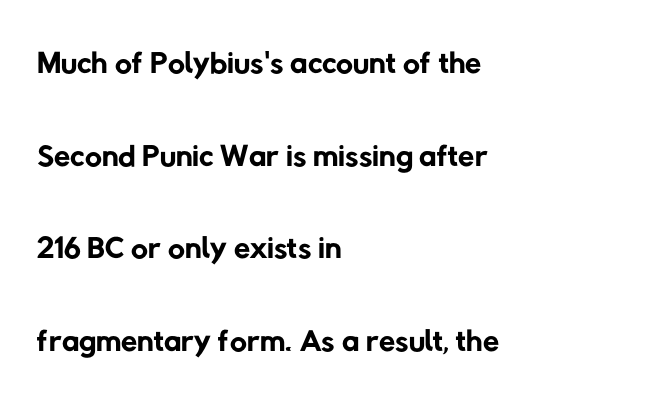
The image shows 47 px regular-weight sans-serif type; set left-aligned, loose line spacing (1.97x), normal letter spacing, not underlined; low stroke contrast and a medium x-height.
